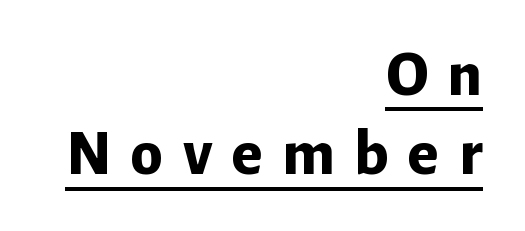
The image shows 65 px bold sans-serif type, upright; set right-aligned, line spacing 1.22x, unusually wide letter spacing (+0.3 em), underlined; low stroke contrast and a medium x-height.
